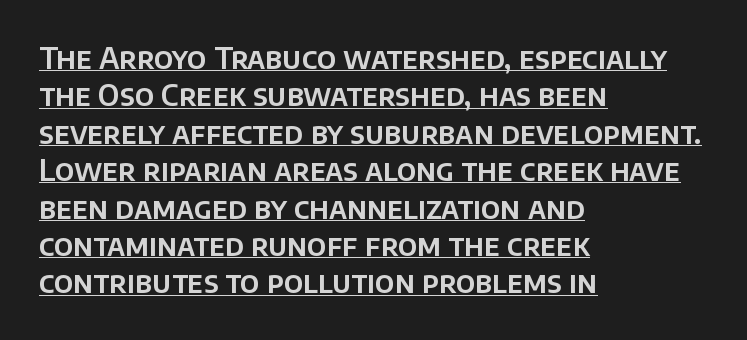
Underlined type. Nope, not italic — everything's standing straight. A typesetter would label this face a sans. The paragraph has a hard left edge and a soft right edge. Each letter keeps its own natural width here, so spacing adapts to shape.
